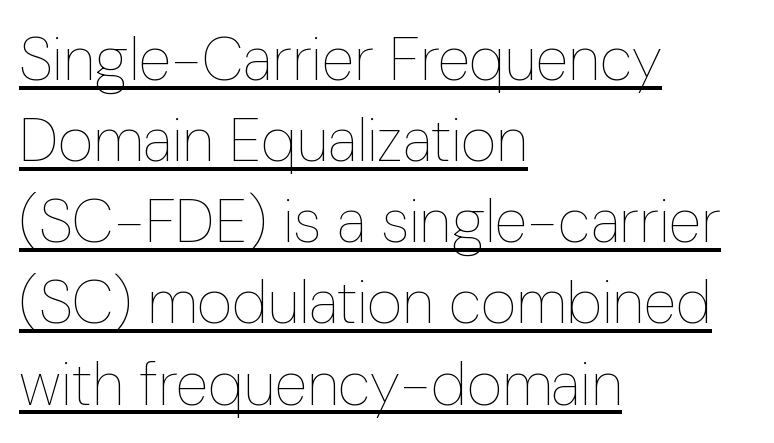
The image shows 61 px thin, condensed type, upright; set left-aligned, normal line spacing (1.33x), normal letter spacing, underlined; low stroke contrast and a medium x-height.
